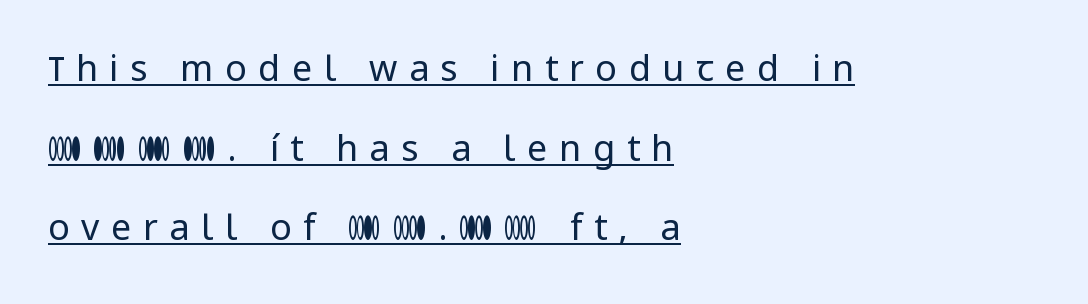
{"serif": "no", "italic": "no", "bold": "no", "weight": "regular", "width": "normal", "stroke_contrast": "low", "x_height": "medium", "monospaced": "no", "underline": "yes", "align": "left", "line_spacing": "loose", "line_spacing_ratio": 2.21, "letter_spacing": "wide", "letter_spacing_em": 0.32, "glyph_px": 36}
